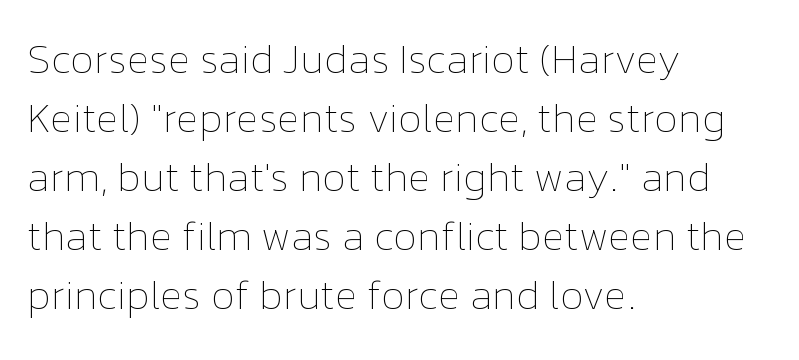
Q: Is the text bold? A: No.
Q: Is the text italic (slanted)? A: No, it is upright.
Q: Is the text underlined? A: No.
Q: How is the paragraph aligned? A: Left-aligned.
Q: Is the spacing between letters normal or unusually wide? A: Normal.
Q: Is the spacing between lines tight, normal or loose? A: Normal.
Q: Width (condensed, normal, or wide)? A: Normal.
Q: Stroke contrast? A: Low.
Q: x-height? A: Medium.
Q: Monospaced? A: No.
